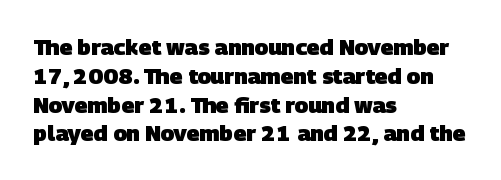
The passage shown is not underscored anywhere. Does the copy run flush right? No — it runs flush left. The rendering keeps characters at their native spacing. Caption: bold face, heavy strokes. Leading matches the norm, producing a regular column.
